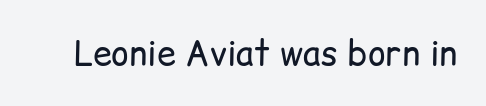
The rendering keeps characters at their native spacing. Serif or sans? Sans — the stroke terminals are bare. Heaviness? Minimal to ordinary, like unemphasized prose. This sample uses an upright cut, with every glyph sitting square on the baseline. Proportional: the letters do not fall into vertical columns. Glance below the letters and you will spot only blank space.
